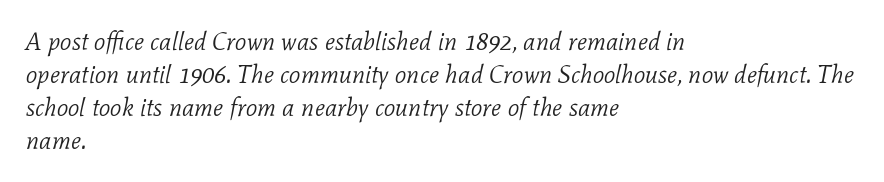
{"italic": "yes", "lean": "right", "slant_degrees": 11, "bold": "no", "underline": "no", "align": "left", "line_spacing": "normal", "line_spacing_ratio": 1.32, "letter_spacing": "normal", "letter_spacing_em": 0.0, "glyph_px": 25}
